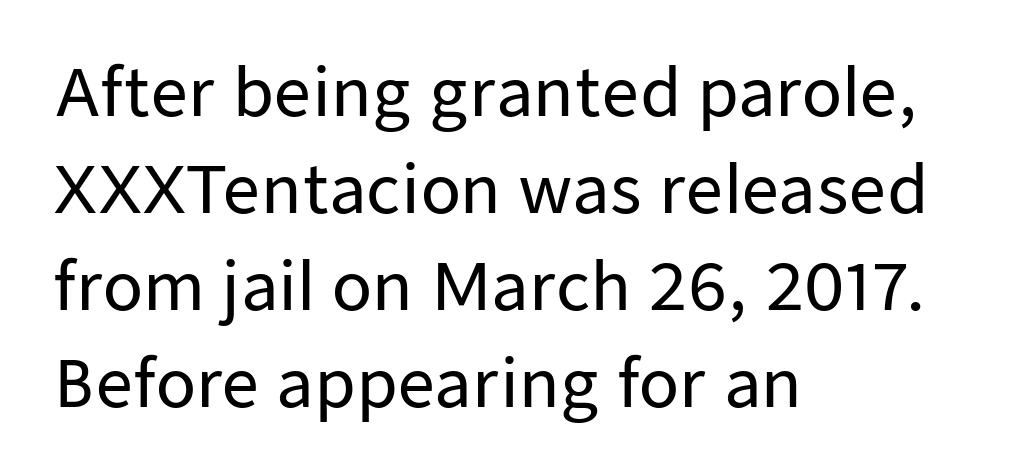
Q: Is the text italic (slanted)? A: No, it is upright.
Q: Is the typeface a serif or a sans-serif typeface? A: Sans-serif.
Q: Is the text underlined? A: No.
Q: How is the paragraph aligned? A: Left-aligned.
Q: Is the spacing between letters normal or unusually wide? A: Normal.
Q: Is the spacing between lines tight, normal or loose? A: Normal.
Q: Width (condensed, normal, or wide)? A: Normal.
Q: Stroke contrast? A: Low.
Q: x-height? A: Medium.
Q: Monospaced? A: No.
